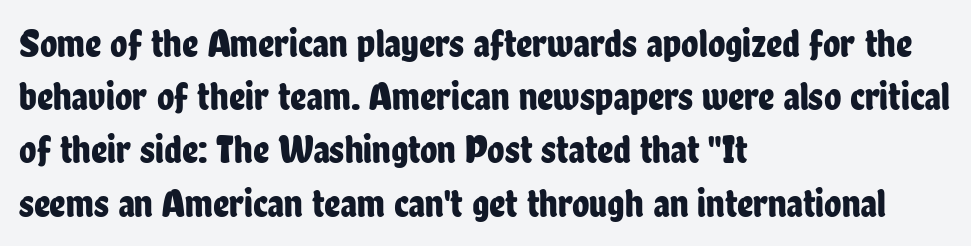
The image shows 40 px condensed sans-serif type, upright; set left-aligned, normal line spacing (1.33x), normal letter spacing, not underlined; low stroke contrast and a medium x-height.
